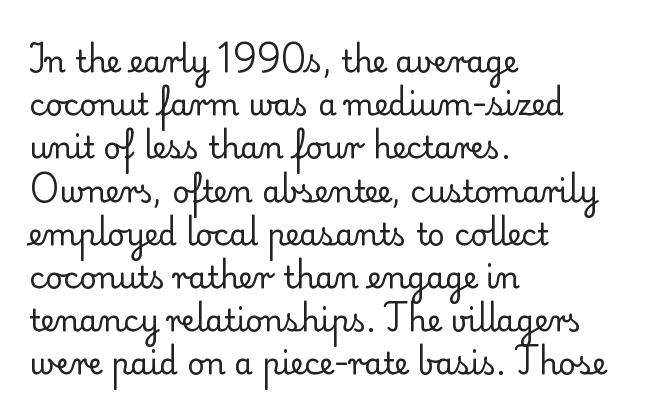
Q: Is the text bold? A: No.
Q: Is the text italic (slanted)? A: No, it is upright.
Q: Is the typeface a serif or a sans-serif typeface? A: Serif.
Q: Is the text underlined? A: No.
Q: How is the paragraph aligned? A: Left-aligned.
Q: Is the spacing between letters normal or unusually wide? A: Normal.
Q: Is the spacing between lines tight, normal or loose? A: Normal.
Q: Width (condensed, normal, or wide)? A: Normal.
Q: Stroke contrast? A: Low.
Q: x-height? A: Small.
Q: Monospaced? A: No.
